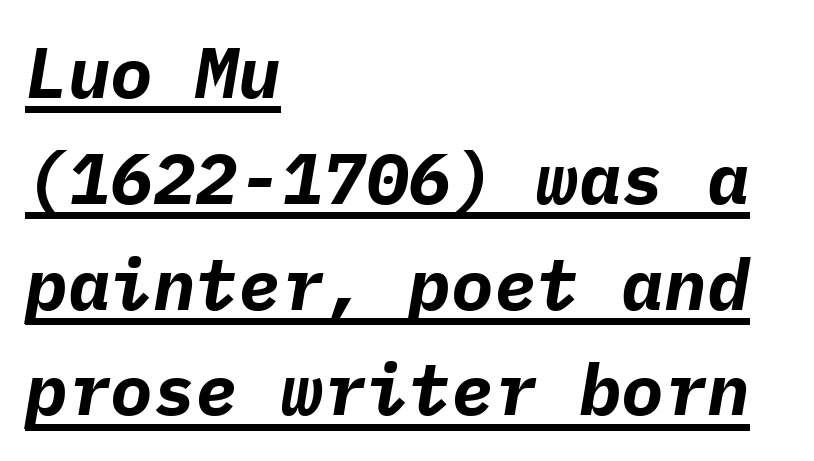
Q: Is the text bold? A: Yes.
Q: Is the text italic (slanted)? A: Yes, it leans right by about 9 degrees.
Q: Is the text underlined? A: Yes.
Q: How is the paragraph aligned? A: Left-aligned.
Q: Is the spacing between letters normal or unusually wide? A: Normal.
Q: Is the spacing between lines tight, normal or loose? A: Normal.
Q: Width (condensed, normal, or wide)? A: Normal.
Q: Stroke contrast? A: Low.
Q: x-height? A: Medium.
Q: Monospaced? A: Yes.
